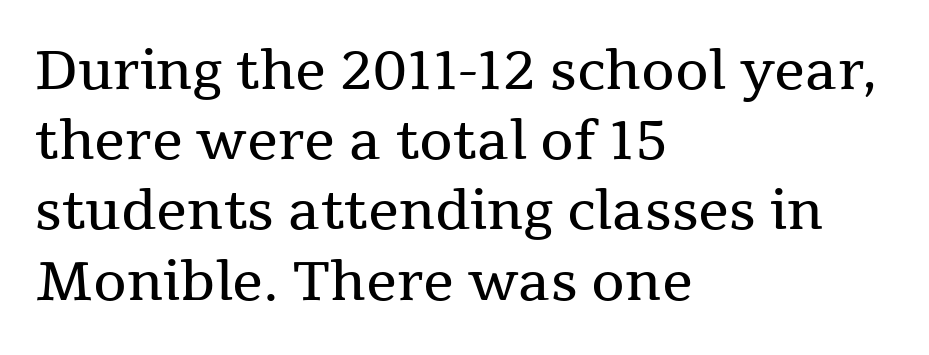
The image shows 54 px regular-weight serif type, upright; set left-aligned, normal line spacing (1.3x), normal letter spacing, not underlined; medium stroke contrast and a medium x-height.
